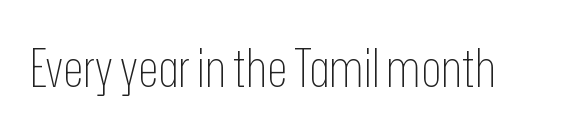
The letters advance in unequal steps, a hallmark of proportional type. The letterforms sit at book weight or below. Classification — sans serif. Honestly, there is no underline to notice here at all. Vertical strokes here are truly vertical.
